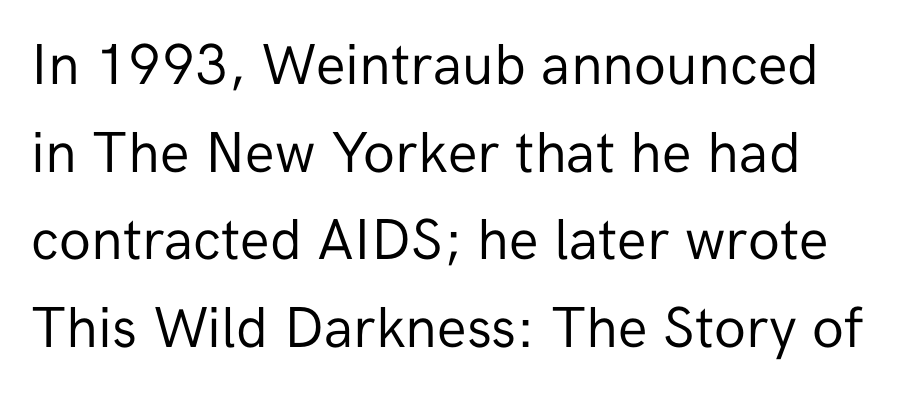
The image shows 58 px regular-weight sans-serif type, upright; set normal line spacing (1.51x), normal letter spacing, not underlined; low stroke contrast and a medium x-height.
